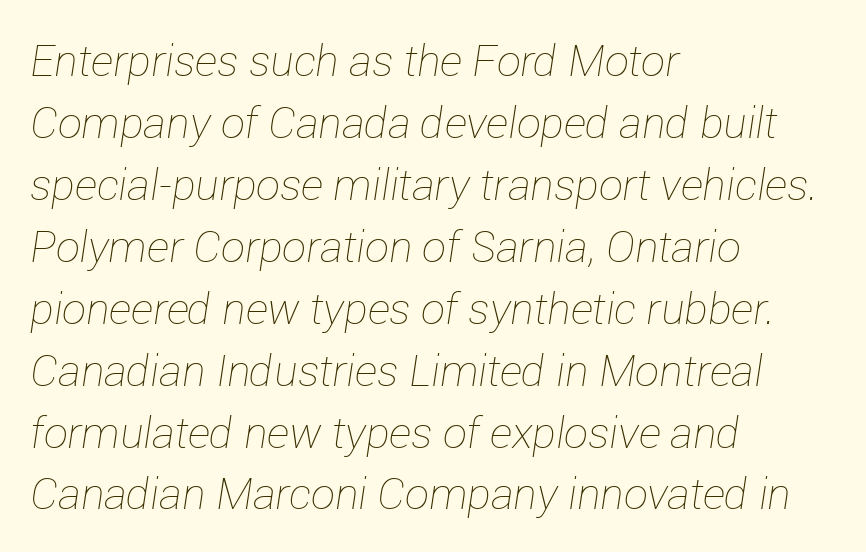
The image shows 43 px thin type, italic (leaning right); set left-aligned, normal line spacing (1.44x), normal letter spacing, not underlined; low stroke contrast and a medium x-height.
